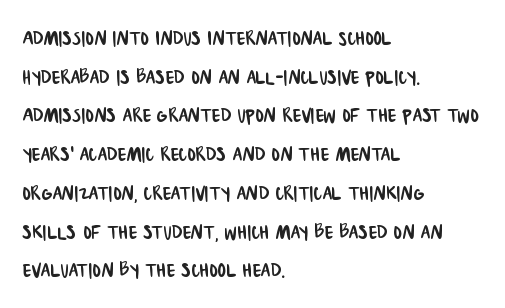
{"underline": "no", "align": "left", "line_spacing": "normal", "line_spacing_ratio": 1.55, "letter_spacing": "normal", "letter_spacing_em": 0.0, "glyph_px": 25}
